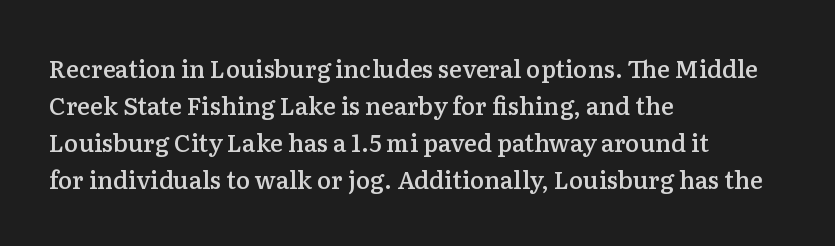
Leading matches the norm, producing a regular column. This is roman type, the default non-slanted kind. Students, note that the glyphs here touch the page at normal intervals. Anything drawn beneath the words? Only blank space.
